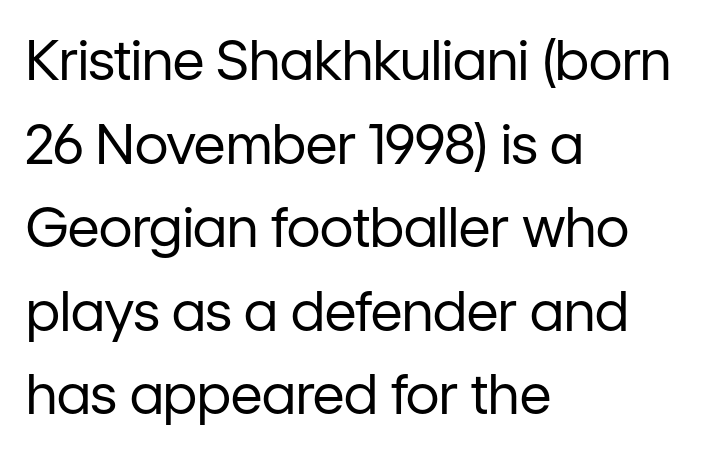
The image shows 55 px regular-weight sans-serif type, upright; set left-aligned, normal line spacing (1.52x), normal letter spacing, not underlined; low stroke contrast and a medium x-height.
